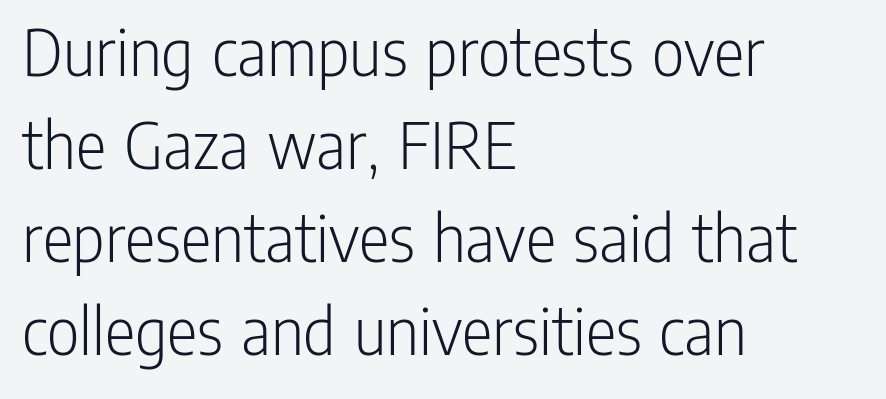
To sum up the face: it is a sans, with no serifs. Alignment: flush left. Here the designer chose a conventional face with non-uniform glyph widths. The face looks like a standard text weight, possibly lighter. Every stem runs plumb, perpendicular to the baseline.
